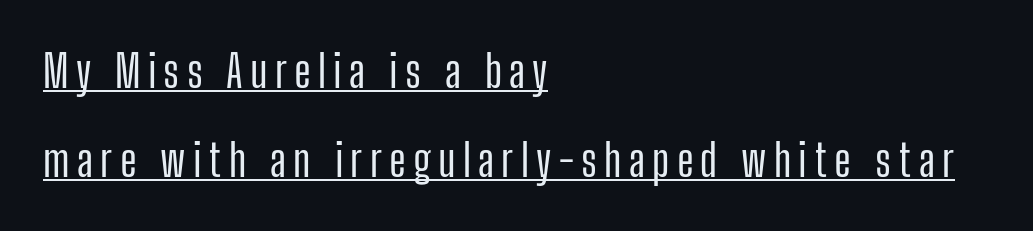
{"serif": "no", "italic": "no", "width": "condensed", "stroke_contrast": "low", "x_height": "medium", "monospaced": "no", "underline": "yes", "align": "left", "line_spacing": "loose", "line_spacing_ratio": 1.98, "glyph_px": 45}
